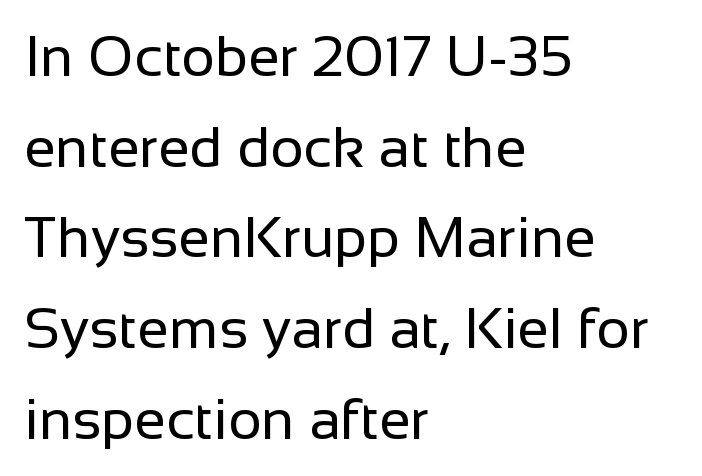
Q: Is the text bold? A: No.
Q: Is the text italic (slanted)? A: No, it is upright.
Q: Is the typeface a serif or a sans-serif typeface? A: Sans-serif.
Q: Is the text underlined? A: No.
Q: How is the paragraph aligned? A: Left-aligned.
Q: Is the spacing between letters normal or unusually wide? A: Normal.
Q: Is the spacing between lines tight, normal or loose? A: Normal.
Q: Width (condensed, normal, or wide)? A: Normal.
Q: Stroke contrast? A: Low.
Q: x-height? A: Medium.
Q: Monospaced? A: No.
